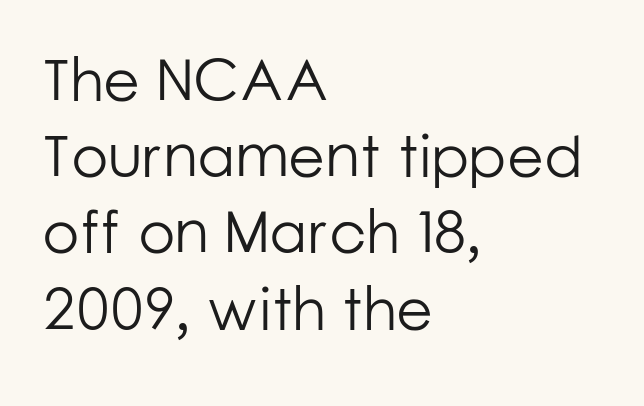
The letterforms sit shoulder to shoulder at normal distance. Regular leading. Ordinary non-slanted type is in use. Horizontal alignment here is leftward, the default for most running prose.
